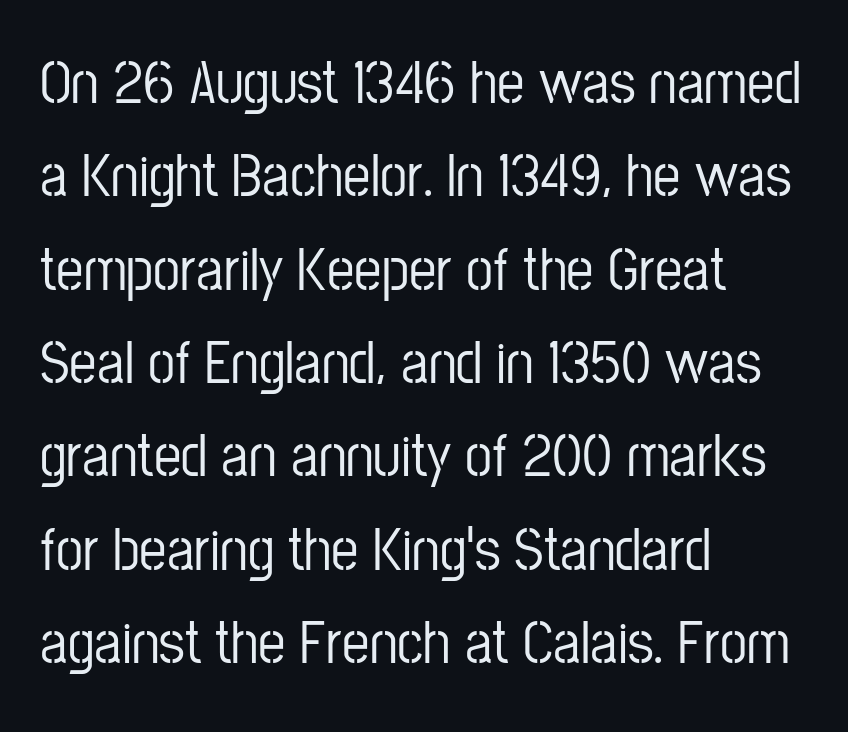
{"serif": "no", "italic": "no", "width": "condensed", "stroke_contrast": "low", "x_height": "medium", "monospaced": "no", "underline": "no", "align": "left", "line_spacing": "normal", "line_spacing_ratio": 1.53, "letter_spacing": "normal", "letter_spacing_em": 0.0, "glyph_px": 61}
